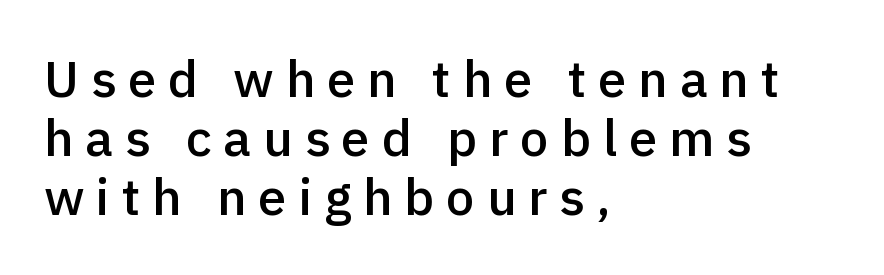
{"serif": "no", "italic": "no", "bold": "semi", "weight": "semibold", "width": "normal", "x_height": "medium", "monospaced": "no", "underline": "no", "align": "left", "line_spacing_ratio": 1.16, "letter_spacing": "wide", "letter_spacing_em": 0.23, "glyph_px": 51}
